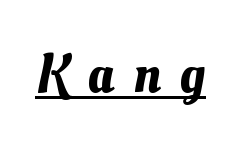
Q: Is the text underlined? A: Yes.
Q: Is the spacing between letters normal or unusually wide? A: Unusually wide.
Q: Width (condensed, normal, or wide)? A: Normal.
Q: Stroke contrast? A: Medium.
Q: x-height? A: Small.
Q: Monospaced? A: No.
